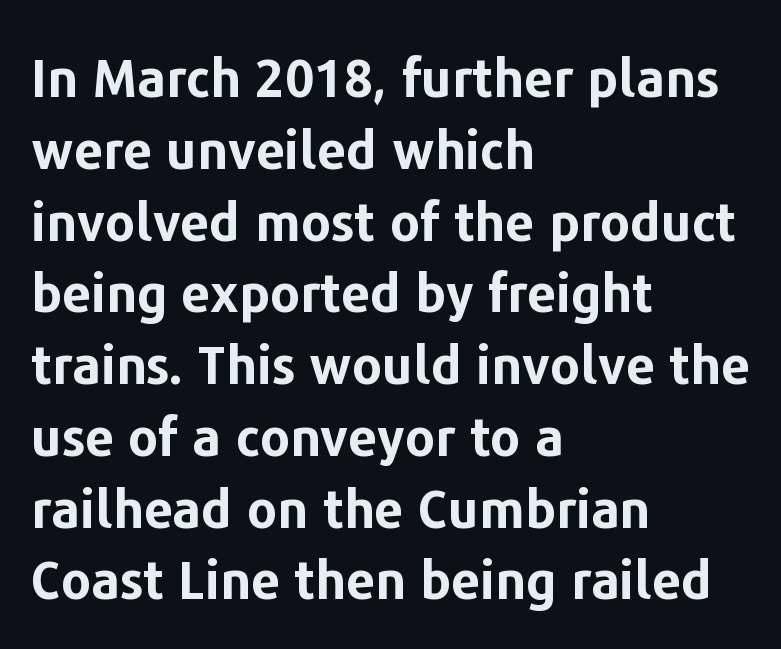
Weight check: bold — yes, fully. Check the space under the baseline: it is left empty. A typesetter would call this leading conventional body-copy spacing. Teacher's note: observe the even left margin — that is flush-left alignment. How are the letters spaced? Ordinarily, with no added tracking.
